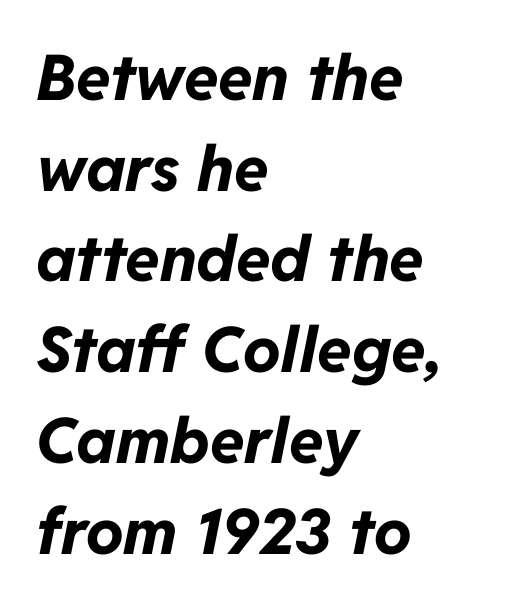
The image shows 63 px bold type, italic (leaning right); set left-aligned, normal line spacing (1.44x), normal letter spacing, not underlined; low stroke contrast and a medium x-height.
